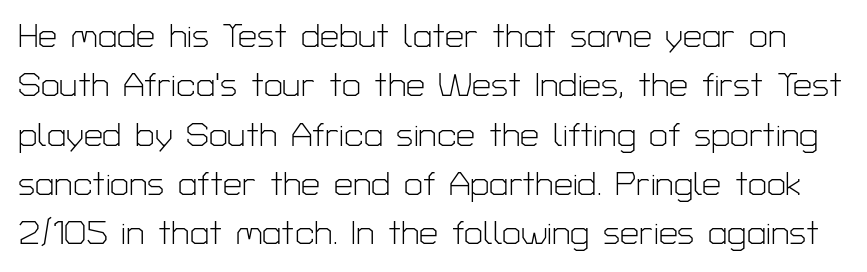
{"serif": "no", "italic": "no", "bold": "no", "weight": "light", "width": "normal", "stroke_contrast": "low", "x_height": "medium", "monospaced": "no", "underline": "no", "line_spacing": "normal", "line_spacing_ratio": 1.45, "letter_spacing": "normal", "letter_spacing_em": 0.0, "glyph_px": 34}
